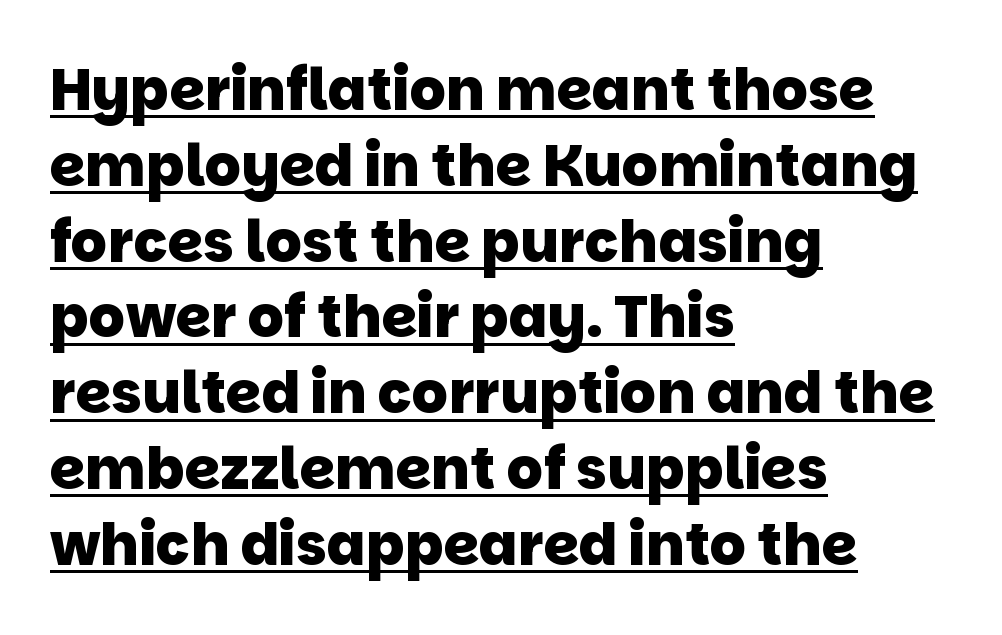
The image shows 57 px heavy sans-serif type; set left-aligned, normal line spacing (1.33x), normal letter spacing, underlined; low stroke contrast and a large x-height.
